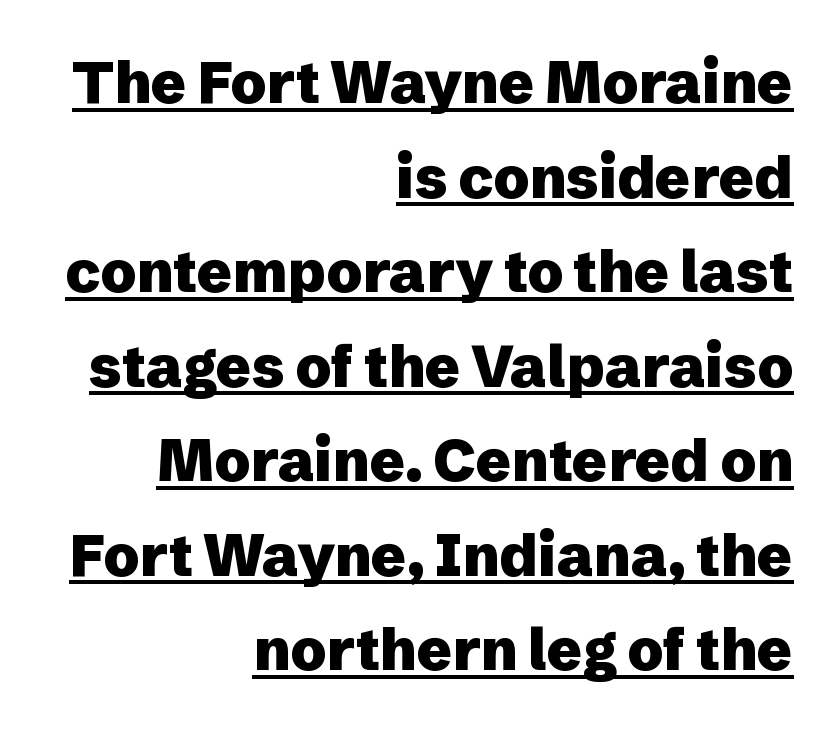
Q: Is the text bold? A: Yes.
Q: Is the text italic (slanted)? A: No, it is upright.
Q: Is the typeface a serif or a sans-serif typeface? A: Sans-serif.
Q: Is the text underlined? A: Yes.
Q: How is the paragraph aligned? A: Right-aligned.
Q: Is the spacing between letters normal or unusually wide? A: Normal.
Q: Is the spacing between lines tight, normal or loose? A: Normal.
Q: Width (condensed, normal, or wide)? A: Normal.
Q: Stroke contrast? A: Low.
Q: x-height? A: Medium.
Q: Monospaced? A: No.
